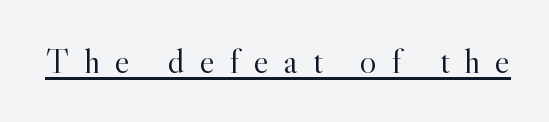
{"serif": "yes", "italic": "no", "bold": "no", "weight": "light", "width": "normal", "x_height": "small", "monospaced": "no", "underline": "yes", "letter_spacing": "wide", "letter_spacing_em": 0.43, "glyph_px": 35}
